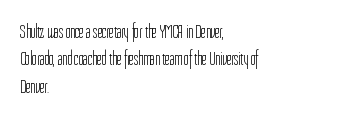
Q: Is the text bold? A: No.
Q: Is the text italic (slanted)? A: No, it is upright.
Q: Is the text underlined? A: No.
Q: How is the paragraph aligned? A: Left-aligned.
Q: Is the spacing between letters normal or unusually wide? A: Normal.
Q: Is the spacing between lines tight, normal or loose? A: Normal.
